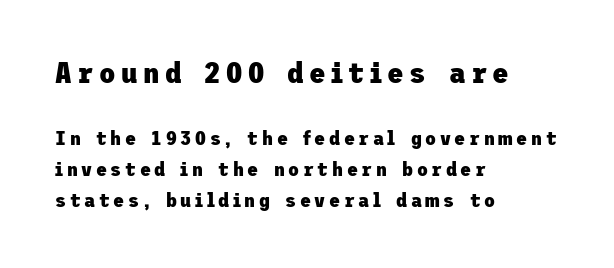
{"serif": "no", "italic": "no", "bold": "yes", "weight": "heavy", "width": "normal", "stroke_contrast": "low", "x_height": "medium", "underline": "no", "align": "left", "line_spacing": "normal", "line_spacing_ratio": 1.56, "larger_block": "first", "size_ratio": 1.5, "glyph_px": 30}
